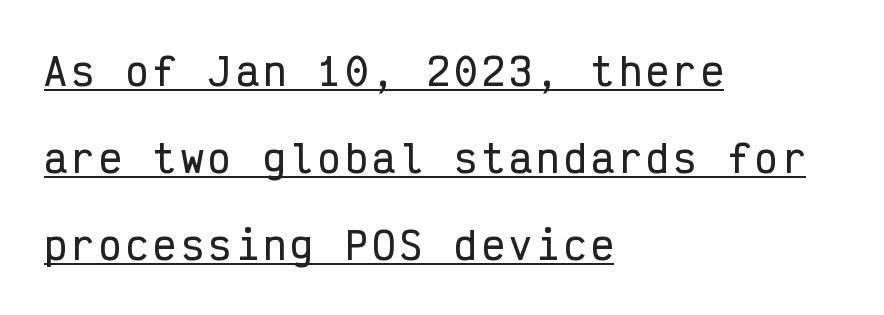
{"serif": "no", "italic": "no", "width": "condensed", "stroke_contrast": "low", "x_height": "medium", "monospaced": "yes", "underline": "yes", "align": "left", "line_spacing": "loose", "line_spacing_ratio": 2.29, "glyph_px": 38}
